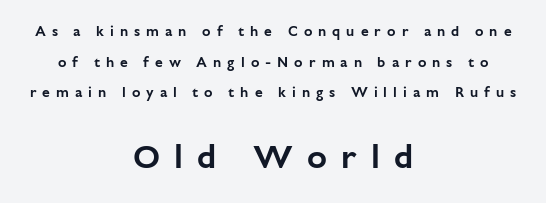
Q: Is the text italic (slanted)? A: No, it is upright.
Q: Is the typeface a serif or a sans-serif typeface? A: Sans-serif.
Q: Is the text underlined? A: No.
Q: How is the paragraph aligned? A: Centered.
Q: Is the spacing between letters normal or unusually wide? A: Unusually wide.
Q: Is the spacing between lines tight, normal or loose? A: Loose.
Q: Which block of text is set in a larger size, the first (top) or the second (bottom)? A: The second (bottom) one.
Q: Width (condensed, normal, or wide)? A: Normal.
Q: Stroke contrast? A: Low.
Q: x-height? A: Medium.
Q: Monospaced? A: No.
